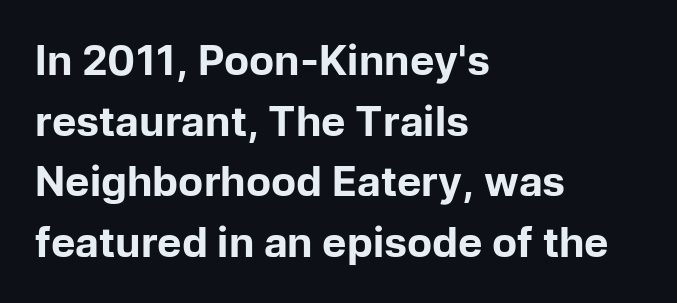
Q: Is the text bold? A: Yes.
Q: Is the text italic (slanted)? A: No, it is upright.
Q: Is the typeface a serif or a sans-serif typeface? A: Sans-serif.
Q: Is the text underlined? A: No.
Q: How is the paragraph aligned? A: Left-aligned.
Q: Is the spacing between letters normal or unusually wide? A: Normal.
Q: Is the spacing between lines tight, normal or loose? A: Normal.
Q: Width (condensed, normal, or wide)? A: Normal.
Q: Stroke contrast? A: Low.
Q: x-height? A: Medium.
Q: Monospaced? A: No.
